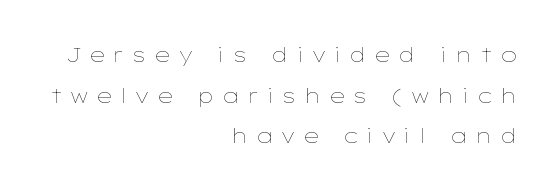
Q: Is the text bold? A: No.
Q: Is the text italic (slanted)? A: No, it is upright.
Q: Is the text underlined? A: No.
Q: How is the paragraph aligned? A: Right-aligned.
Q: Is the spacing between letters normal or unusually wide? A: Unusually wide.
Q: Is the spacing between lines tight, normal or loose? A: Loose.
